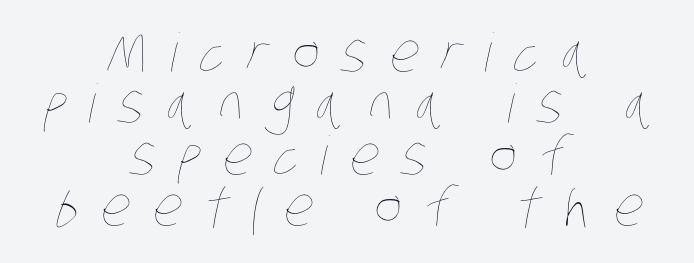
The setting favours the middle, as headings and verse often do. A typesetter would call this proportional, since set widths differ per character. Anything drawn beneath the words? Only blank space. Look at the tracking — it's clearly loosened, letters drifting apart. Nothing heavy about these letters — not bold at all. Does the leading feel generous? Not at all — it's pinched.
